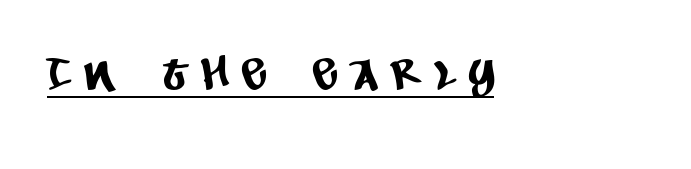
Q: Is the typeface a serif or a sans-serif typeface? A: Sans-serif.
Q: Is the text underlined? A: Yes.
Q: How is the paragraph aligned? A: Left-aligned.
Q: Is the spacing between letters normal or unusually wide? A: Unusually wide.
Q: Width (condensed, normal, or wide)? A: Condensed.
Q: Stroke contrast? A: Low.
Q: x-height? A: Large.
Q: Monospaced? A: No.
